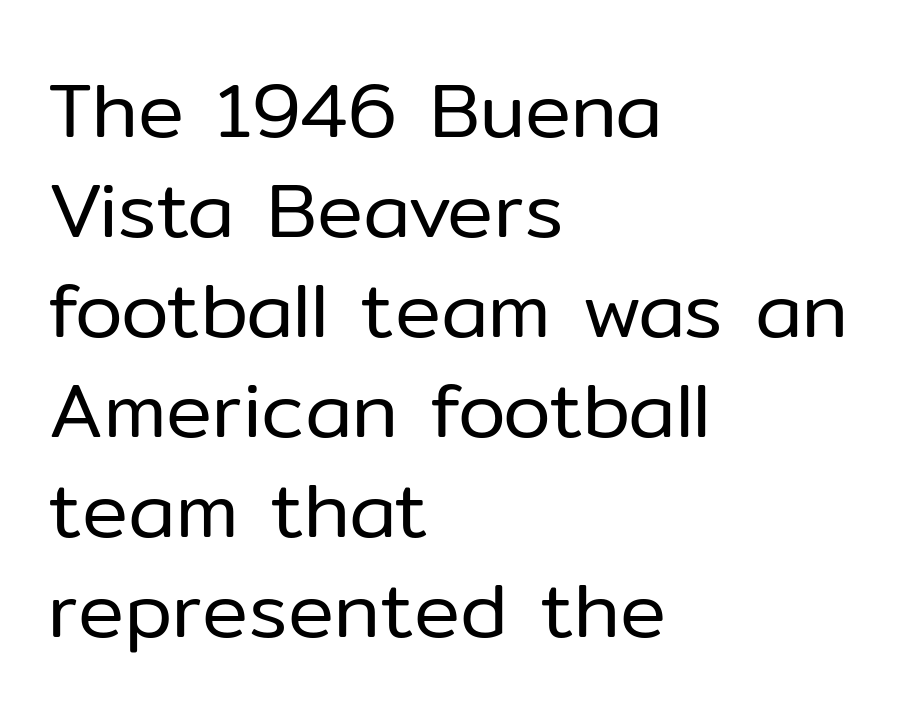
Q: Is the text bold? A: No.
Q: Is the text italic (slanted)? A: No, it is upright.
Q: Is the typeface a serif or a sans-serif typeface? A: Sans-serif.
Q: Is the text underlined? A: No.
Q: How is the paragraph aligned? A: Left-aligned.
Q: Is the spacing between letters normal or unusually wide? A: Normal.
Q: Is the spacing between lines tight, normal or loose? A: Normal.
Q: Width (condensed, normal, or wide)? A: Normal.
Q: Stroke contrast? A: Low.
Q: x-height? A: Medium.
Q: Monospaced? A: No.
